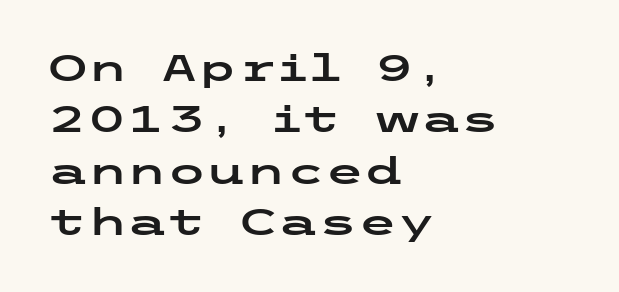
Q: Is the text italic (slanted)? A: No, it is upright.
Q: Is the typeface a serif or a sans-serif typeface? A: Sans-serif.
Q: Is the text underlined? A: No.
Q: How is the paragraph aligned? A: Left-aligned.
Q: Is the spacing between letters normal or unusually wide? A: Normal.
Q: Is the spacing between lines tight, normal or loose? A: Normal.
Q: Width (condensed, normal, or wide)? A: Wide.
Q: Stroke contrast? A: Low.
Q: x-height? A: Medium.
